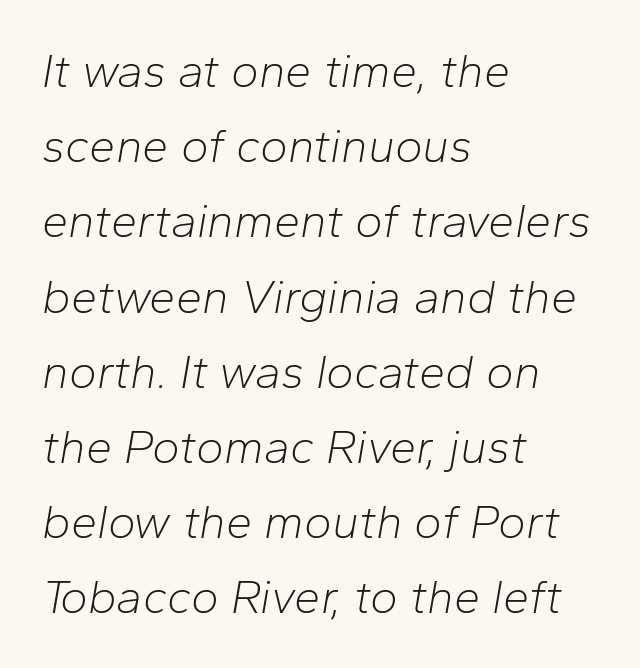
{"italic": "yes", "lean": "right", "slant_degrees": 10, "bold": "no", "weight": "light", "width": "normal", "stroke_contrast": "low", "x_height": "medium", "monospaced": "no", "underline": "no", "align": "left", "line_spacing": "normal", "line_spacing_ratio": 1.6, "letter_spacing": "normal", "letter_spacing_em": 0.0, "glyph_px": 47}
